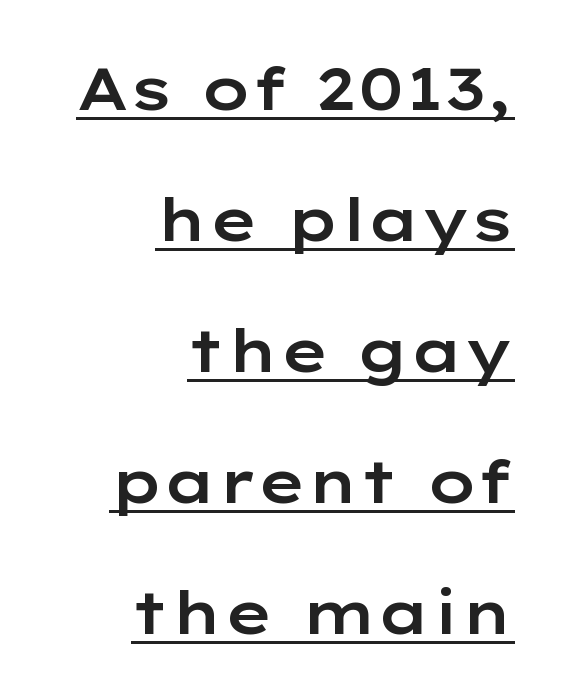
Posture: upright roman. Compared with typical paragraphs, the rows here are farther apart. Notice how a bar underscores the lettering throughout. The letters sit at their default tracking, neither squeezed nor spread. The face used here is a sans, in the tradition of grotesques and geometrics. The letters advance in unequal steps, a hallmark of proportional type.
